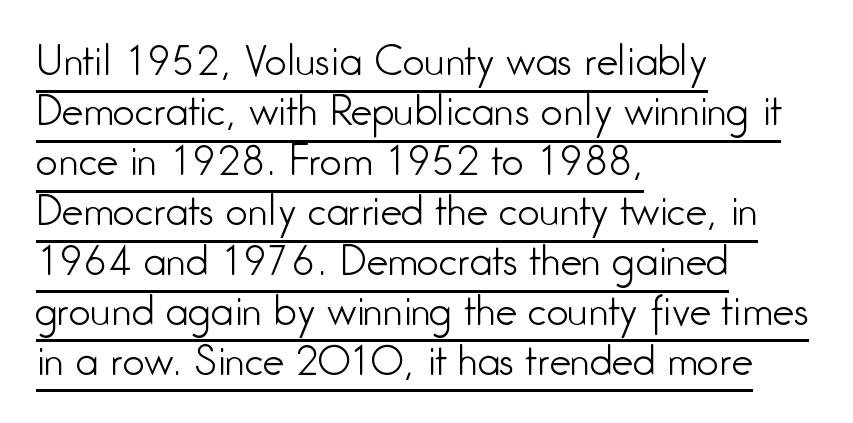
{"serif": "no", "italic": "no", "bold": "no", "weight": "light", "width": "condensed", "stroke_contrast": "low", "x_height": "medium", "monospaced": "no", "underline": "yes", "align": "left", "line_spacing": "normal", "line_spacing_ratio": 1.28, "letter_spacing": "normal", "letter_spacing_em": 0.0, "glyph_px": 39}
